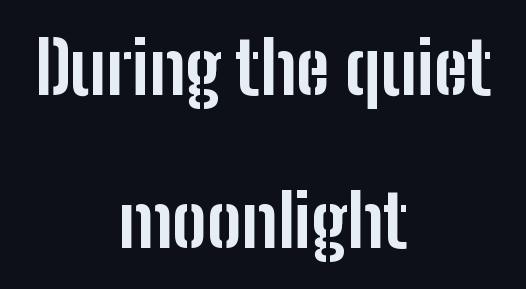
The image shows 72 px bold, condensed sans-serif type, upright; set centered, loose line spacing (2.13x), normal letter spacing, not underlined; low stroke contrast and a medium x-height.
